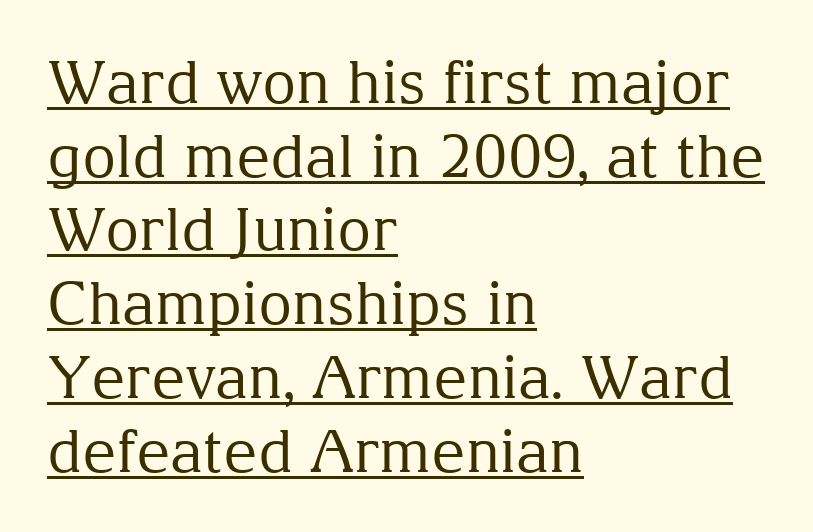
The image shows 59 px regular-weight serif type, upright; set left-aligned, normal line spacing (1.25x), normal letter spacing, underlined; medium stroke contrast and a medium x-height.
